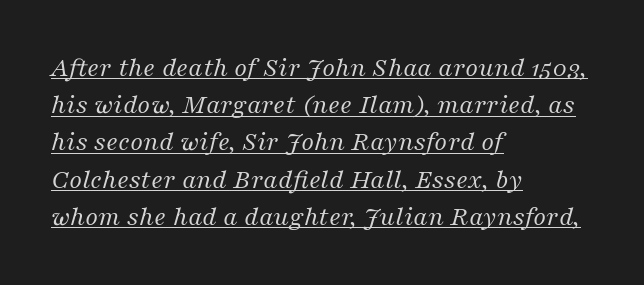
Q: Is the text bold? A: No.
Q: Is the text italic (slanted)? A: Yes, it leans right by about 16 degrees.
Q: Is the typeface a serif or a sans-serif typeface? A: Serif.
Q: Is the text underlined? A: Yes.
Q: How is the paragraph aligned? A: Left-aligned.
Q: Is the spacing between letters normal or unusually wide? A: Normal.
Q: Is the spacing between lines tight, normal or loose? A: Normal.
Q: Width (condensed, normal, or wide)? A: Normal.
Q: Stroke contrast? A: Medium.
Q: x-height? A: Medium.
Q: Monospaced? A: No.
